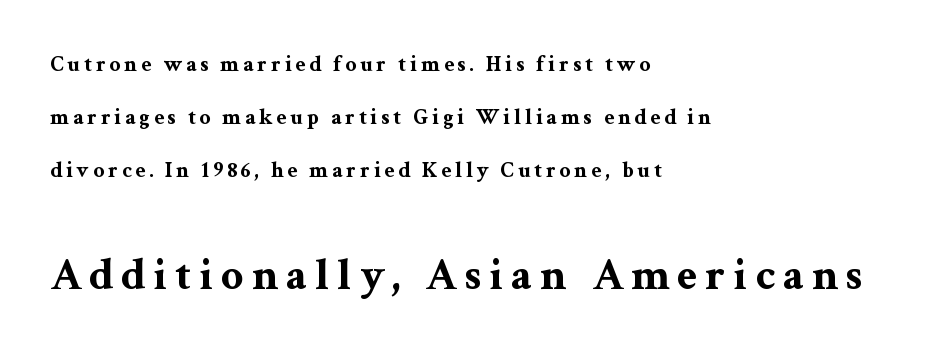
{"serif": "yes", "italic": "no", "bold": "yes", "weight": "bold", "width": "wide", "stroke_contrast": "medium", "x_height": "medium", "monospaced": "no", "underline": "no", "align": "left", "line_spacing": "loose", "line_spacing_ratio": 2.42, "larger_block": "second", "size_ratio": 2.05, "glyph_px": 45}
